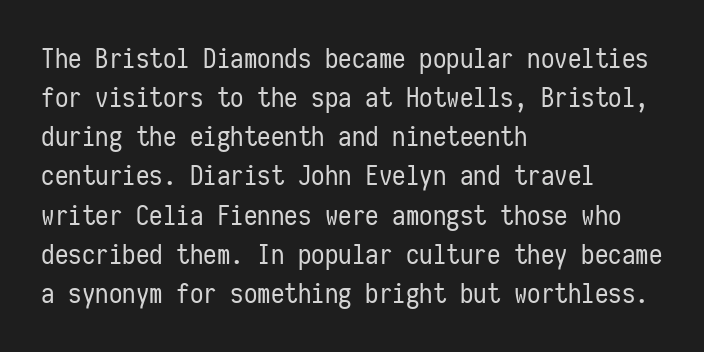
Default kerning and tracking; the words read as compact shapes. No heavy texture on the line: the type isn't bold. A roman cut, with each character standing at attention. Notice how the passage keeps a crisp vertical edge on the left only. Bare-footed words on every line.
